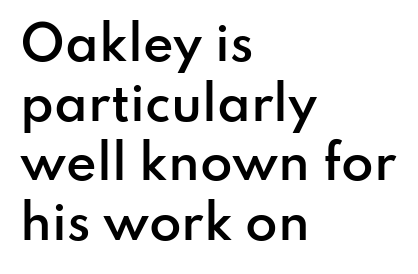
Q: Is the text bold? A: Semi-bold.
Q: Is the text italic (slanted)? A: No, it is upright.
Q: Is the typeface a serif or a sans-serif typeface? A: Sans-serif.
Q: Is the text underlined? A: No.
Q: How is the paragraph aligned? A: Left-aligned.
Q: Is the spacing between letters normal or unusually wide? A: Normal.
Q: Is the spacing between lines tight, normal or loose? A: Normal.
Q: Width (condensed, normal, or wide)? A: Normal.
Q: Stroke contrast? A: Low.
Q: x-height? A: Small.
Q: Monospaced? A: No.
